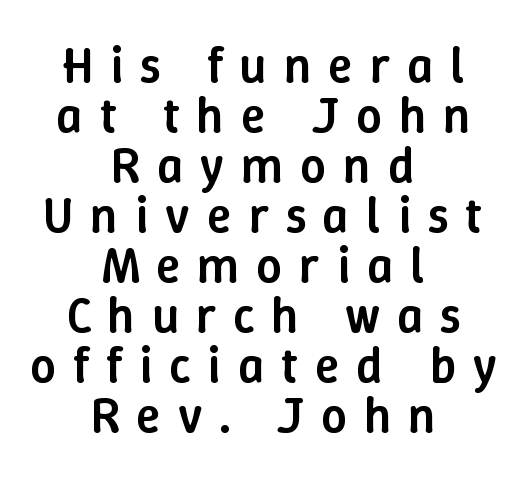
{"italic": "no", "bold": "semi", "weight": "semibold", "width": "normal", "stroke_contrast": "low", "x_height": "medium", "monospaced": "no", "underline": "no", "align": "center", "line_spacing": "tight", "line_spacing_ratio": 0.98, "letter_spacing": "wide", "letter_spacing_em": 0.33, "glyph_px": 51}
